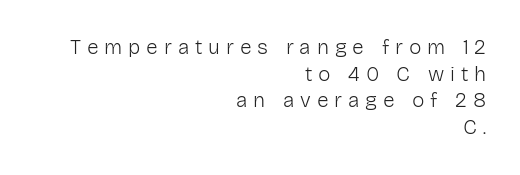
{"italic": "no", "bold": "no", "underline": "no", "align": "right", "line_spacing": "normal", "line_spacing_ratio": 1.27, "letter_spacing": "wide", "letter_spacing_em": 0.28, "glyph_px": 21}
